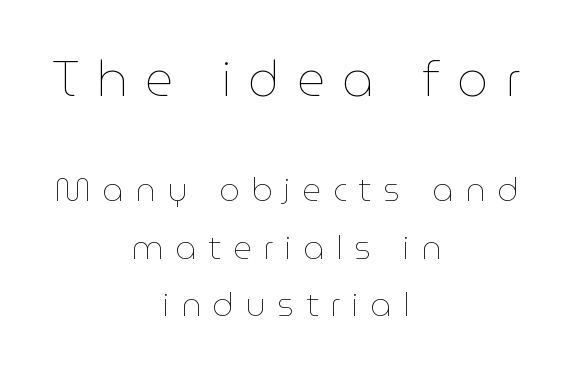
Q: Is the text bold? A: No.
Q: Is the text italic (slanted)? A: No, it is upright.
Q: Is the text underlined? A: No.
Q: How is the paragraph aligned? A: Centered.
Q: Is the spacing between letters normal or unusually wide? A: Unusually wide.
Q: Which block of text is set in a larger size, the first (top) or the second (bottom)? A: The first (top) one.
Q: Width (condensed, normal, or wide)? A: Normal.
Q: Stroke contrast? A: Low.
Q: x-height? A: Medium.
Q: Monospaced? A: No.
